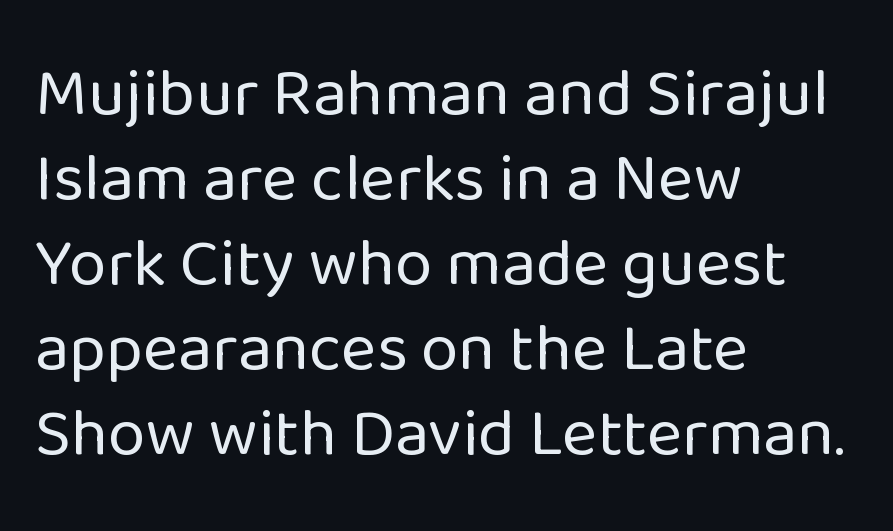
The image shows 68 px regular-weight sans-serif type, upright; set left-aligned, normal line spacing (1.25x), normal letter spacing, not underlined; low stroke contrast and a medium x-height.
